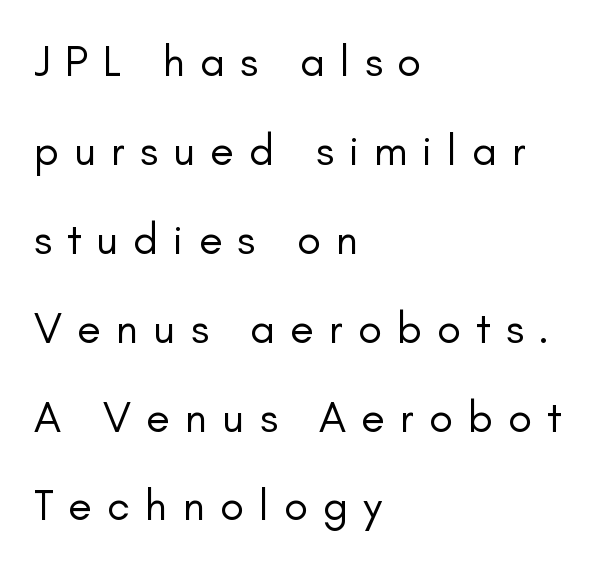
Q: Is the text bold? A: No.
Q: Is the text italic (slanted)? A: No, it is upright.
Q: Is the typeface a serif or a sans-serif typeface? A: Sans-serif.
Q: Is the text underlined? A: No.
Q: How is the paragraph aligned? A: Left-aligned.
Q: Is the spacing between letters normal or unusually wide? A: Unusually wide.
Q: Is the spacing between lines tight, normal or loose? A: Loose.
Q: Width (condensed, normal, or wide)? A: Normal.
Q: Stroke contrast? A: Low.
Q: x-height? A: Small.
Q: Monospaced? A: No.
